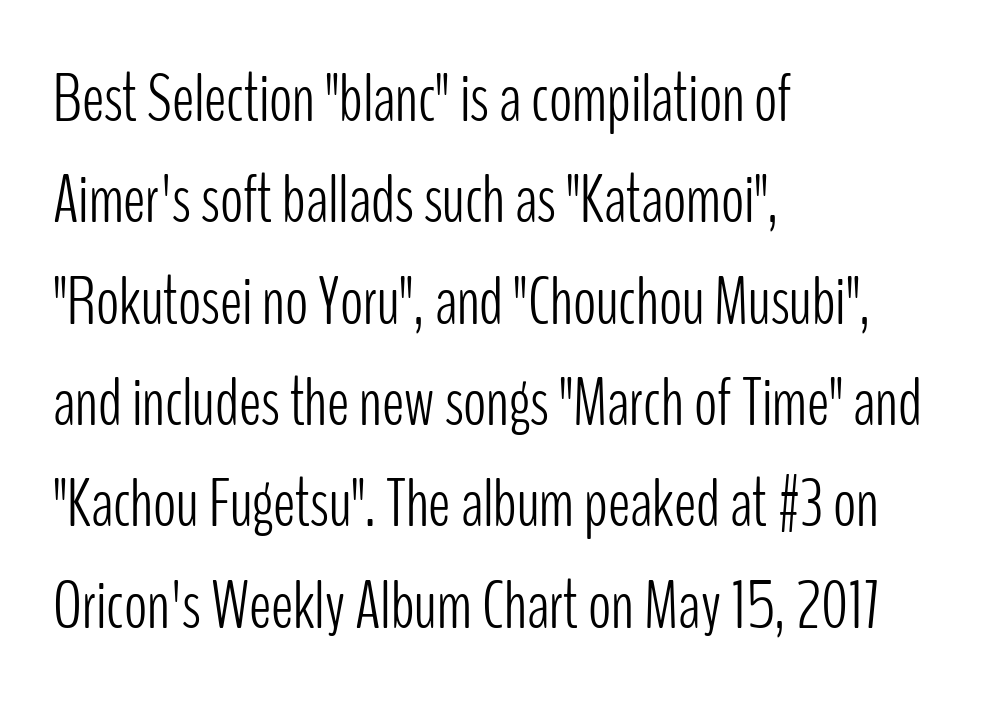
This sample has the flowing, uneven cadence of proportional lettering. Beneath every word, the page is bare. The horizontal fit of the characters is conventional and even. Every row of glyphs begins at an identical x-position on the left. This is sans-serif lettering, the kind often seen on screens and signage. Whoever set this chose a conventional vertical rhythm.
